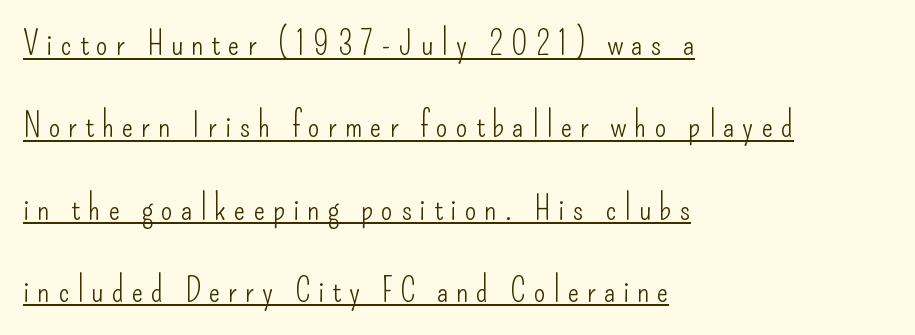
The image shows 34 px light, condensed sans-serif type, upright; set left-aligned, loose line spacing (2.42x), unusually wide letter spacing (+0.23 em), underlined; low stroke contrast and a small x-height.
